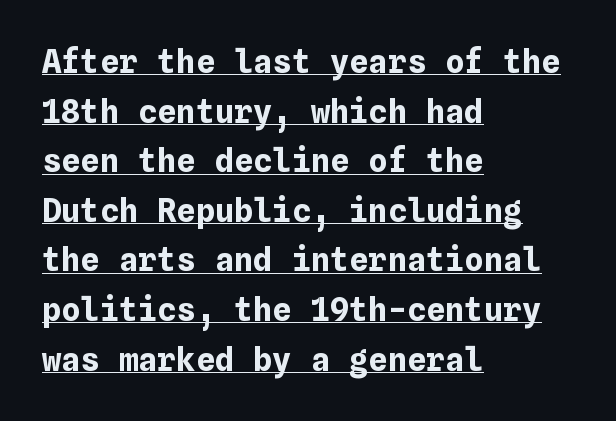
Q: Is the text bold? A: Yes.
Q: Is the text italic (slanted)? A: No, it is upright.
Q: Is the text underlined? A: Yes.
Q: How is the paragraph aligned? A: Left-aligned.
Q: Is the spacing between letters normal or unusually wide? A: Normal.
Q: Is the spacing between lines tight, normal or loose? A: Normal.
Q: Width (condensed, normal, or wide)? A: Normal.
Q: Stroke contrast? A: Low.
Q: x-height? A: Medium.
